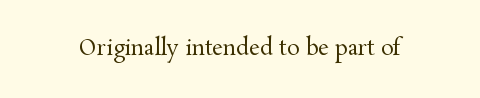
The image shows 21 px text type, upright; set normal letter spacing, not underlined.
